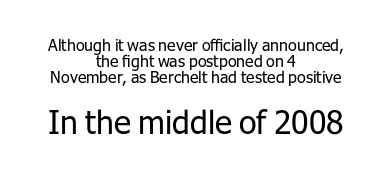
{"serif": "no", "italic": "no", "bold": "no", "weight": "regular", "width": "normal", "stroke_contrast": "low", "x_height": "medium", "monospaced": "no", "underline": "no", "align": "center", "line_spacing": "tight", "line_spacing_ratio": 0.99, "letter_spacing": "normal", "letter_spacing_em": 0.0, "larger_block": "second", "size_ratio": 2.0, "glyph_px": 32}
